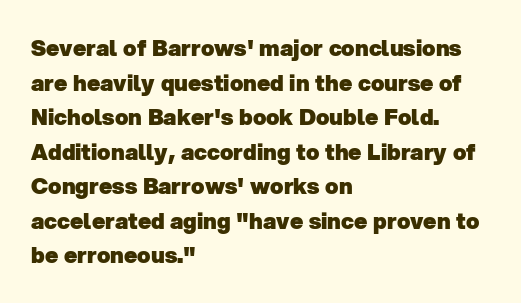
{"bold": "yes", "underline": "no", "align": "left", "line_spacing": "normal", "line_spacing_ratio": 1.57, "letter_spacing": "normal", "letter_spacing_em": 0.0, "glyph_px": 22}
